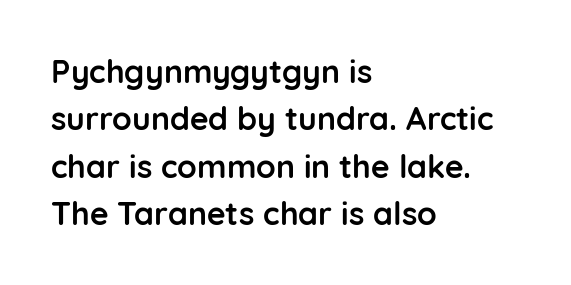
{"serif": "no", "italic": "no", "bold": "yes", "weight": "semibold", "width": "normal", "stroke_contrast": "low", "x_height": "medium", "monospaced": "no", "underline": "no", "align": "left", "line_spacing": "normal", "line_spacing_ratio": 1.48, "letter_spacing": "normal", "letter_spacing_em": 0.0, "glyph_px": 32}
